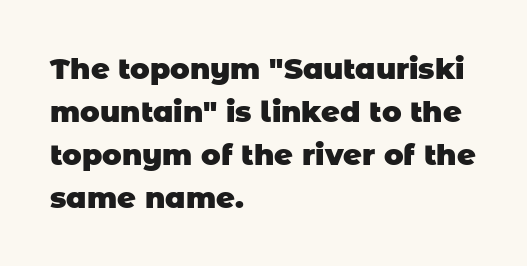
Q: Is the text bold? A: Yes.
Q: Is the typeface a serif or a sans-serif typeface? A: Sans-serif.
Q: Is the text underlined? A: No.
Q: How is the paragraph aligned? A: Left-aligned.
Q: Is the spacing between letters normal or unusually wide? A: Normal.
Q: Is the spacing between lines tight, normal or loose? A: Normal.
Q: Width (condensed, normal, or wide)? A: Normal.
Q: Stroke contrast? A: Low.
Q: x-height? A: Large.
Q: Monospaced? A: No.
